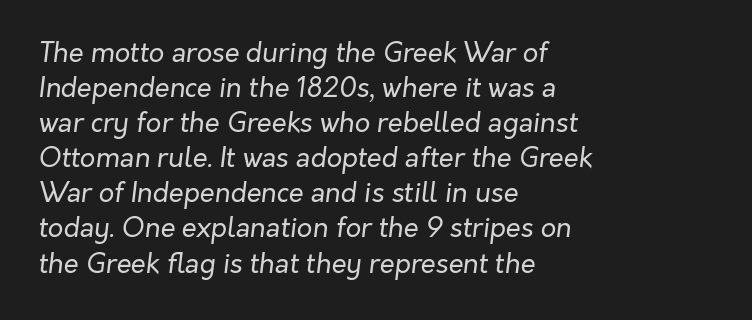
{"italic": "yes", "lean": "right", "slant_degrees": 7, "bold": "no", "underline": "no", "align": "left", "line_spacing": "normal", "line_spacing_ratio": 1.3, "letter_spacing": "normal", "letter_spacing_em": 0.0, "glyph_px": 27}
